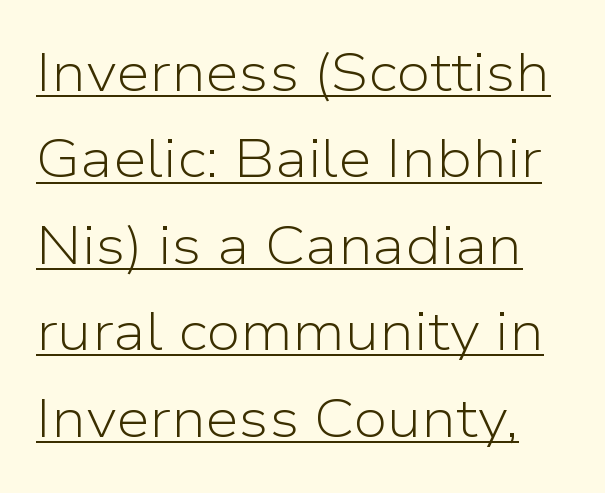
The image shows 54 px light sans-serif type, upright; set normal line spacing (1.6x), normal letter spacing, underlined; low stroke contrast and a medium x-height.
